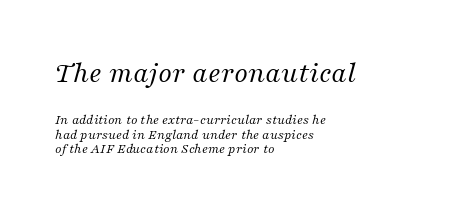
Q: Is the text bold? A: No.
Q: Is the text italic (slanted)? A: Yes, it leans right by about 16 degrees.
Q: Is the typeface a serif or a sans-serif typeface? A: Serif.
Q: Is the text underlined? A: No.
Q: How is the paragraph aligned? A: Left-aligned.
Q: Is the spacing between letters normal or unusually wide? A: Normal.
Q: Is the spacing between lines tight, normal or loose? A: Tight.
Q: Which block of text is set in a larger size, the first (top) or the second (bottom)? A: The first (top) one.
Q: Width (condensed, normal, or wide)? A: Normal.
Q: Stroke contrast? A: Medium.
Q: x-height? A: Medium.
Q: Monospaced? A: No.
